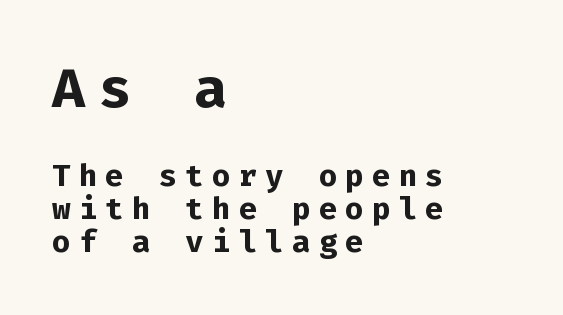
Q: Is the text bold? A: Yes.
Q: Is the text italic (slanted)? A: No, it is upright.
Q: Is the typeface a serif or a sans-serif typeface? A: Sans-serif.
Q: Is the text underlined? A: No.
Q: How is the paragraph aligned? A: Left-aligned.
Q: Is the spacing between letters normal or unusually wide? A: Unusually wide.
Q: Is the spacing between lines tight, normal or loose? A: Tight.
Q: Which block of text is set in a larger size, the first (top) or the second (bottom)? A: The first (top) one.
Q: Width (condensed, normal, or wide)? A: Normal.
Q: Stroke contrast? A: Low.
Q: x-height? A: Medium.
Q: Monospaced? A: Yes.
